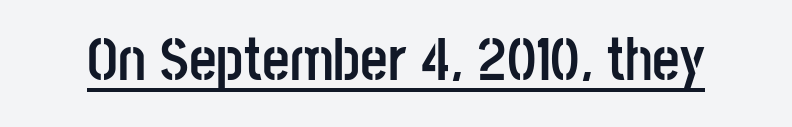
It's the straight-up-and-down kind of type. The designer went with a sans here, leaving each stem footless. Words appear dense and cohesive because spacing is normal. Each glyph is drawn with heavy, bold strokes.
